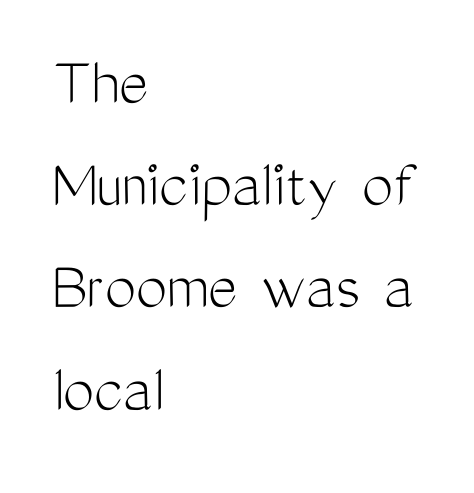
Q: Is the text bold? A: No.
Q: Is the text italic (slanted)? A: No, it is upright.
Q: Is the typeface a serif or a sans-serif typeface? A: Sans-serif.
Q: Is the text underlined? A: No.
Q: How is the paragraph aligned? A: Left-aligned.
Q: Is the spacing between letters normal or unusually wide? A: Normal.
Q: Is the spacing between lines tight, normal or loose? A: Normal.
Q: Width (condensed, normal, or wide)? A: Condensed.
Q: Stroke contrast? A: Medium.
Q: x-height? A: Medium.
Q: Monospaced? A: No.
